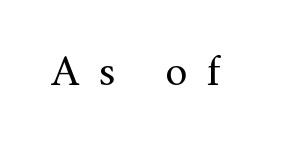
Classification — serif. No letter is thick-stroked: the sample isn't bold. Characters follow at a spacing far wider than the type designer built in. A typesetter would call this proportional, since set widths differ per character.
